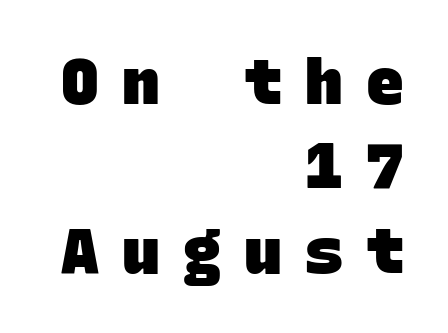
Q: Is the text bold? A: Yes.
Q: Is the typeface a serif or a sans-serif typeface? A: Sans-serif.
Q: Is the text underlined? A: No.
Q: How is the paragraph aligned? A: Right-aligned.
Q: Is the spacing between letters normal or unusually wide? A: Unusually wide.
Q: Is the spacing between lines tight, normal or loose? A: Normal.
Q: Width (condensed, normal, or wide)? A: Normal.
Q: Stroke contrast? A: Low.
Q: x-height? A: Large.
Q: Monospaced? A: Yes.
